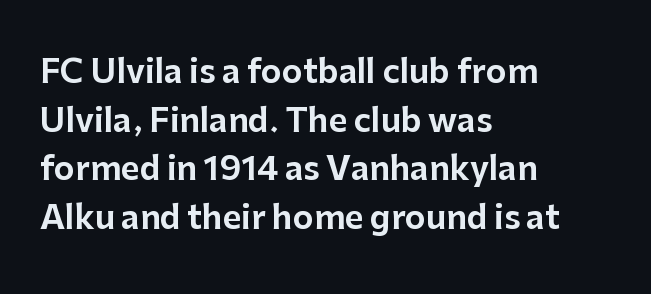
Q: Is the text italic (slanted)? A: No, it is upright.
Q: Is the typeface a serif or a sans-serif typeface? A: Sans-serif.
Q: Is the text underlined? A: No.
Q: How is the paragraph aligned? A: Left-aligned.
Q: Is the spacing between letters normal or unusually wide? A: Normal.
Q: Is the spacing between lines tight, normal or loose? A: Normal.
Q: Width (condensed, normal, or wide)? A: Normal.
Q: Stroke contrast? A: Low.
Q: x-height? A: Medium.
Q: Monospaced? A: No.
